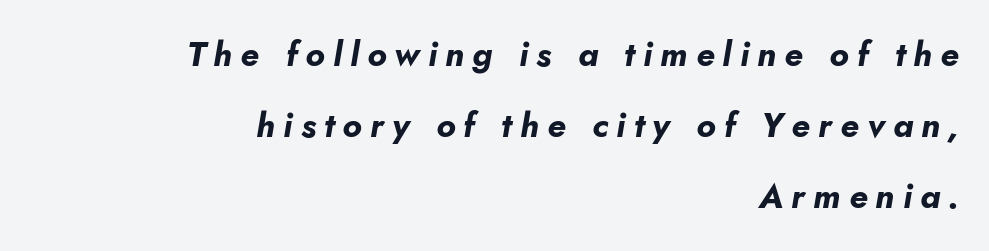
{"italic": "yes", "lean": "right", "slant_degrees": 10, "bold": "yes", "weight": "bold", "width": "normal", "stroke_contrast": "low", "x_height": "small", "monospaced": "no", "underline": "no", "align": "right", "line_spacing": "loose", "line_spacing_ratio": 2.09, "letter_spacing": "wide", "letter_spacing_em": 0.24, "glyph_px": 34}
